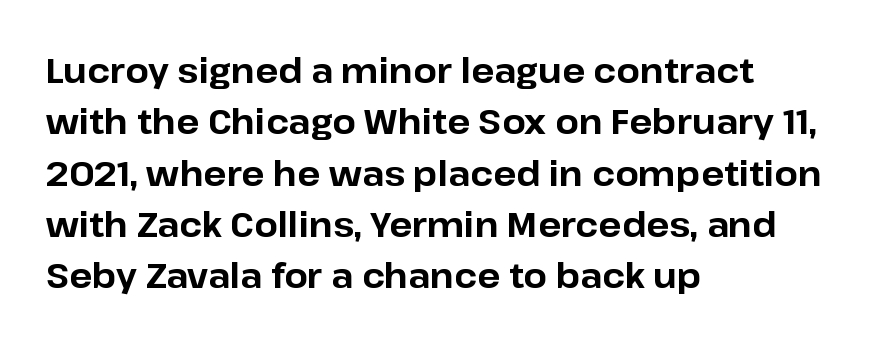
These lines are rendered in a variable-pitch font. Every stem runs plumb, perpendicular to the baseline. How heavy is the stroke? Heavy — this is a bold. The gaps between neighbouring characters are ordinary and unremarkable. Whoever set this chose a conventional vertical rhythm.
